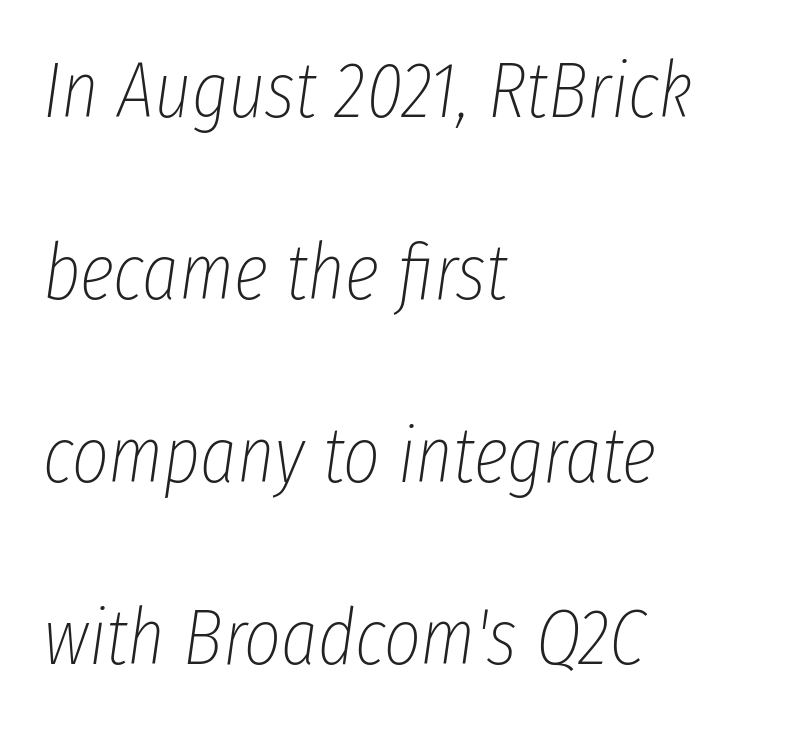
{"italic": "yes", "lean": "right", "slant_degrees": 8, "bold": "no", "weight": "thin", "width": "condensed", "stroke_contrast": "low", "x_height": "medium", "monospaced": "no", "underline": "no", "align": "left", "line_spacing": "loose", "line_spacing_ratio": 2.31, "letter_spacing": "normal", "letter_spacing_em": 0.0, "glyph_px": 79}
